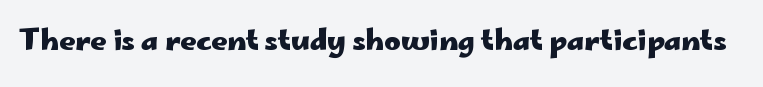
Q: Is the text bold? A: Yes.
Q: Is the text italic (slanted)? A: No, it is upright.
Q: Is the typeface a serif or a sans-serif typeface? A: Sans-serif.
Q: Is the text underlined? A: No.
Q: Is the spacing between letters normal or unusually wide? A: Normal.
Q: Width (condensed, normal, or wide)? A: Wide.
Q: Stroke contrast? A: Low.
Q: x-height? A: Small.
Q: Monospaced? A: No.
